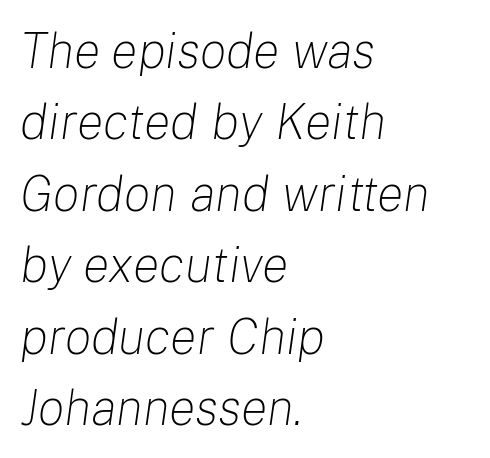
Q: Is the text bold? A: No.
Q: Is the text italic (slanted)? A: Yes, it leans right by about 8 degrees.
Q: Is the text underlined? A: No.
Q: How is the paragraph aligned? A: Left-aligned.
Q: Is the spacing between letters normal or unusually wide? A: Normal.
Q: Is the spacing between lines tight, normal or loose? A: Normal.
Q: Width (condensed, normal, or wide)? A: Normal.
Q: Stroke contrast? A: Low.
Q: x-height? A: Medium.
Q: Monospaced? A: No.
